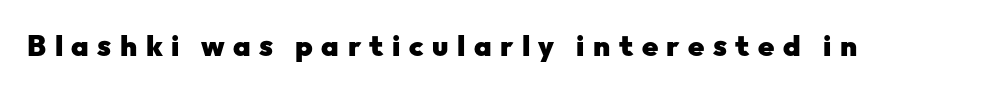
Q: Is the text bold? A: Yes.
Q: Is the text italic (slanted)? A: No, it is upright.
Q: Is the typeface a serif or a sans-serif typeface? A: Sans-serif.
Q: Is the text underlined? A: No.
Q: Is the spacing between letters normal or unusually wide? A: Unusually wide.
Q: Width (condensed, normal, or wide)? A: Normal.
Q: Stroke contrast? A: Low.
Q: x-height? A: Medium.
Q: Monospaced? A: No.
